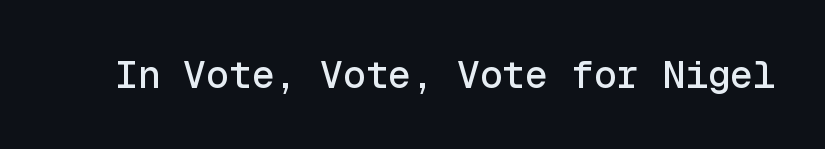
The rendering uses typewriter-style spacing with identical character cells. In terms of letterform style, serifs are entirely absent. The gaps between neighbouring characters are ordinary and unremarkable. Bare-footed words on every line.
